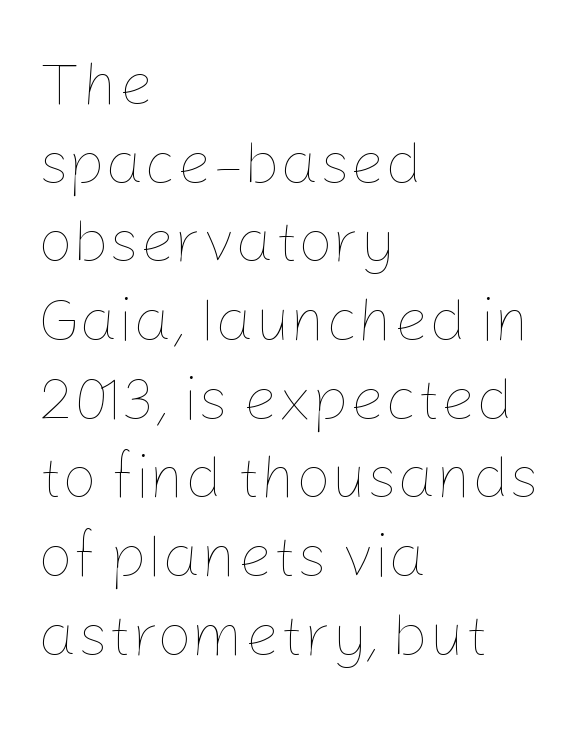
The image shows 61 px thin type, upright; set left-aligned, normal line spacing (1.29x), normal letter spacing, not underlined; low stroke contrast and a medium x-height.
